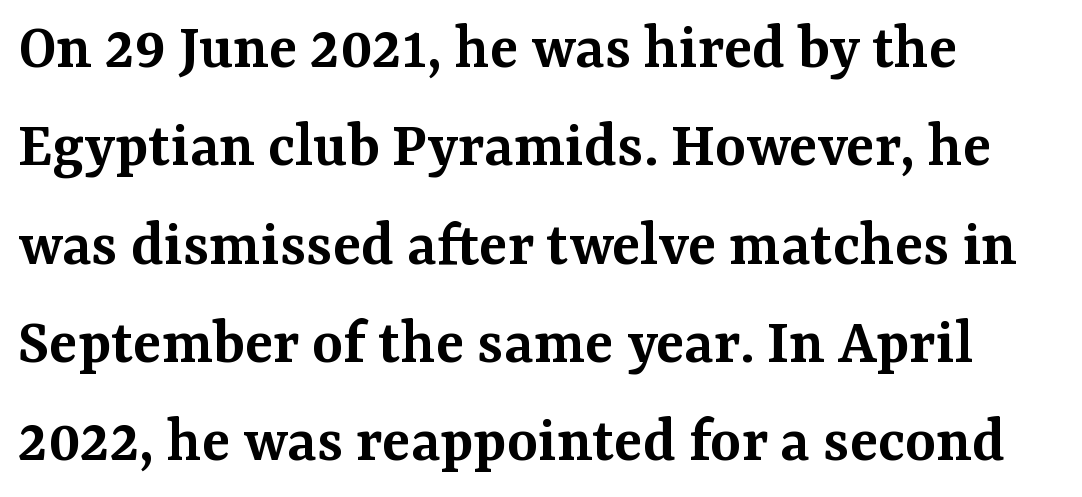
{"serif": "yes", "italic": "no", "bold": "semi", "weight": "semibold", "width": "normal", "stroke_contrast": "medium", "x_height": "medium", "monospaced": "no", "underline": "no", "align": "left", "line_spacing": "normal", "line_spacing_ratio": 1.49, "letter_spacing": "normal", "letter_spacing_em": 0.0, "glyph_px": 66}
